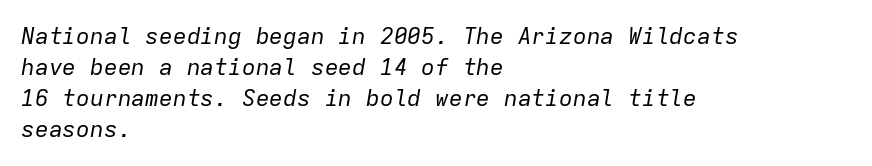
{"italic": "yes", "lean": "right", "slant_degrees": 9, "bold": "no", "underline": "no", "align": "left", "line_spacing": "normal", "line_spacing_ratio": 1.35, "letter_spacing": "normal", "letter_spacing_em": 0.0, "glyph_px": 23}
